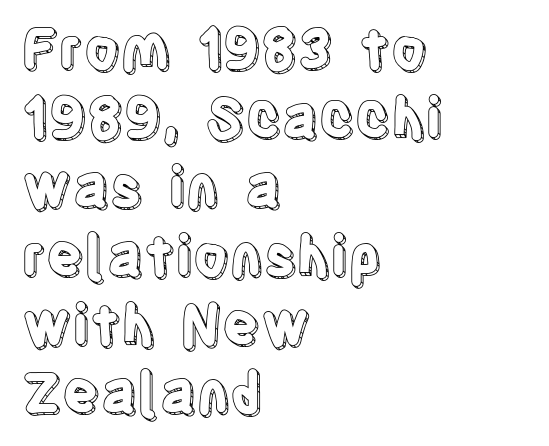
Q: Is the text italic (slanted)? A: No, it is upright.
Q: Is the text underlined? A: No.
Q: How is the paragraph aligned? A: Left-aligned.
Q: Is the spacing between letters normal or unusually wide? A: Normal.
Q: Width (condensed, normal, or wide)? A: Condensed.
Q: x-height? A: Large.
Q: Monospaced? A: No.
